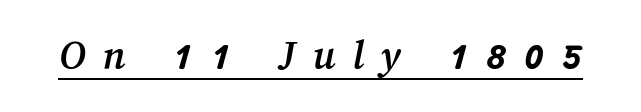
The image shows 43 px text type; set unusually wide letter spacing (+0.39 em), underlined; medium stroke contrast and a medium x-height.
